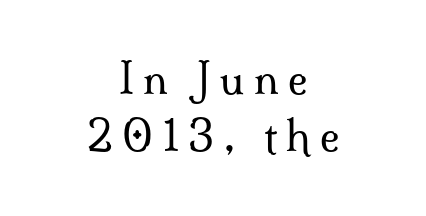
{"serif": "yes", "italic": "no", "bold": "no", "weight": "regular", "width": "normal", "stroke_contrast": "medium", "x_height": "small", "monospaced": "no", "underline": "no", "align": "center", "line_spacing": "normal", "line_spacing_ratio": 1.4, "letter_spacing": "wide", "letter_spacing_em": 0.23, "glyph_px": 41}
